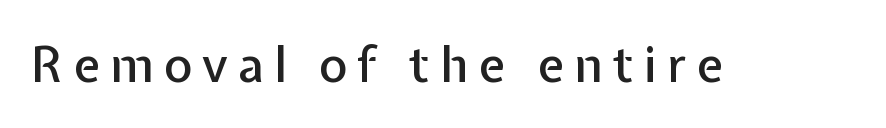
The image shows 49 px sans-serif type, upright; set unusually wide letter spacing (+0.2 em), not underlined; low stroke contrast and a medium x-height.
